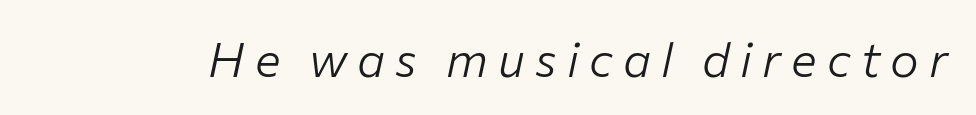
Q: Is the text bold? A: No.
Q: Is the text italic (slanted)? A: Yes, it leans right by about 12 degrees.
Q: Is the text underlined? A: No.
Q: Is the spacing between letters normal or unusually wide? A: Unusually wide.
Q: Width (condensed, normal, or wide)? A: Normal.
Q: Stroke contrast? A: Low.
Q: x-height? A: Medium.
Q: Monospaced? A: No.
